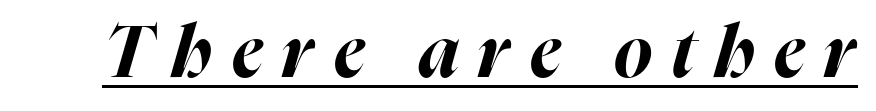
The image shows 72 px bold type, italic (leaning right); set unusually wide letter spacing (+0.27 em), underlined; high stroke contrast and a medium x-height.
